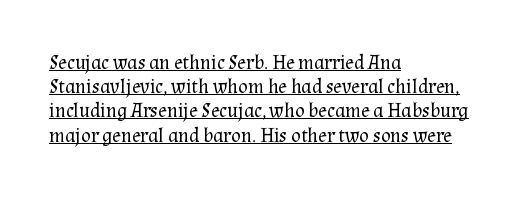
One-word summary of the alignment: left. Posture: upright roman. Letter spacing: default. The rendering uses the underline text-decoration.
